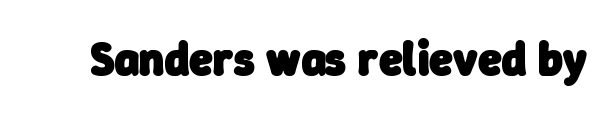
The image shows 47 px heavy sans-serif type; set normal letter spacing, not underlined; low stroke contrast and a medium x-height.
